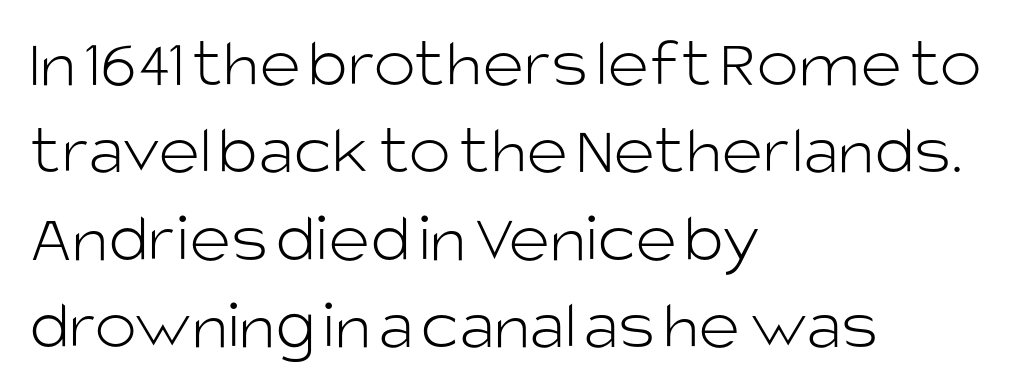
Q: Is the text bold? A: No.
Q: Is the text italic (slanted)? A: No, it is upright.
Q: Is the typeface a serif or a sans-serif typeface? A: Sans-serif.
Q: Is the text underlined? A: No.
Q: How is the paragraph aligned? A: Left-aligned.
Q: Is the spacing between letters normal or unusually wide? A: Normal.
Q: Width (condensed, normal, or wide)? A: Normal.
Q: Stroke contrast? A: Low.
Q: x-height? A: Large.
Q: Monospaced? A: No.
